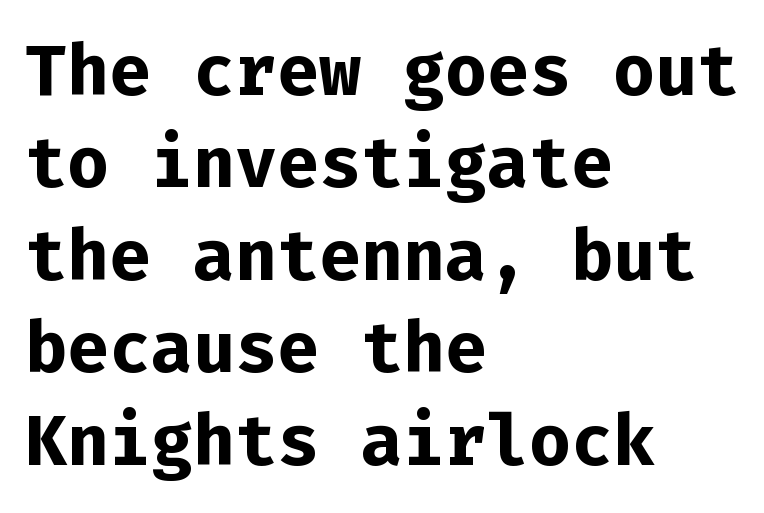
{"serif": "no", "italic": "no", "bold": "yes", "weight": "bold", "width": "normal", "stroke_contrast": "low", "x_height": "medium", "monospaced": "yes", "underline": "no", "align": "left", "line_spacing": "normal", "line_spacing_ratio": 1.32, "letter_spacing": "normal", "letter_spacing_em": 0.0, "glyph_px": 70}
